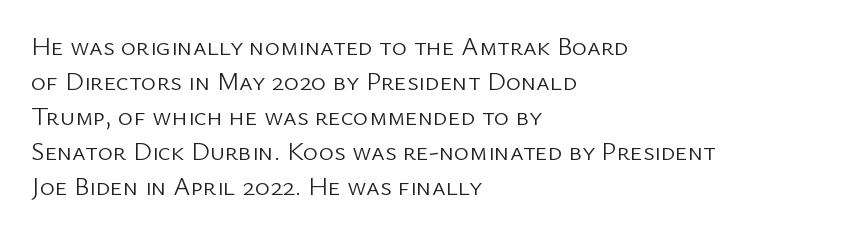
How are the letters spaced? Ordinarily, with no added tracking. Has an underline been added? It has not. Honestly, the row spacing looks completely unremarkable. The font is comparable to plain body text, perhaps lighter. Visually the block forms a straight wall on the left and a jagged coastline on the right.
